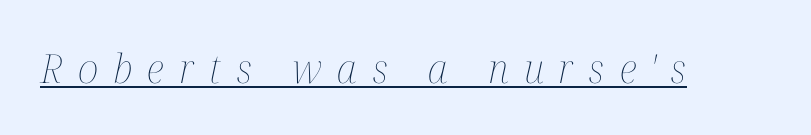
The image shows 40 px thin, condensed type, italic (leaning right); set unusually wide letter spacing (+0.38 em), underlined; medium stroke contrast and a medium x-height.
